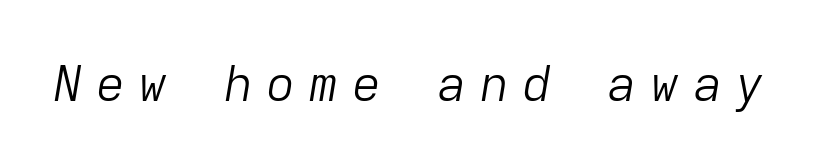
{"italic": "yes", "lean": "right", "slant_degrees": 9, "bold": "no", "weight": "light", "width": "normal", "stroke_contrast": "low", "x_height": "medium", "monospaced": "yes", "underline": "no", "letter_spacing": "wide", "letter_spacing_em": 0.27, "glyph_px": 49}
